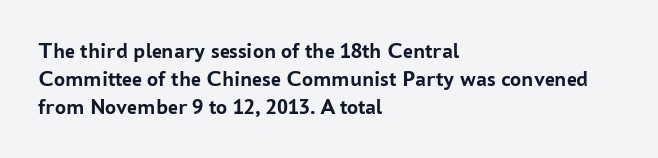
The passage is arranged the way most books set body copy — flush left. No word sits above an underline. Nobody touched the tracking dial on this one. Stroke thickness is high; the sample reads as a true bold.
